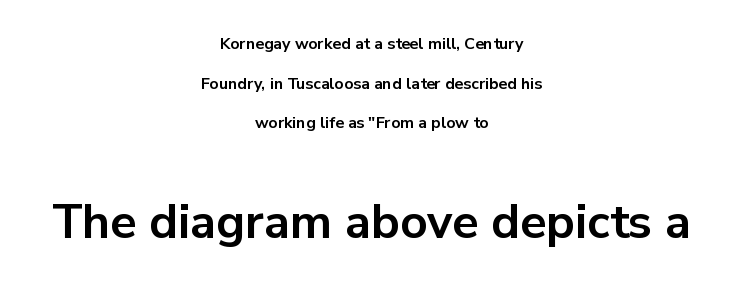
Q: Is the text bold? A: Yes.
Q: Is the text italic (slanted)? A: No, it is upright.
Q: Is the typeface a serif or a sans-serif typeface? A: Sans-serif.
Q: Is the text underlined? A: No.
Q: How is the paragraph aligned? A: Centered.
Q: Is the spacing between letters normal or unusually wide? A: Normal.
Q: Is the spacing between lines tight, normal or loose? A: Loose.
Q: Which block of text is set in a larger size, the first (top) or the second (bottom)? A: The second (bottom) one.
Q: Width (condensed, normal, or wide)? A: Normal.
Q: Stroke contrast? A: Low.
Q: x-height? A: Medium.
Q: Monospaced? A: No.
